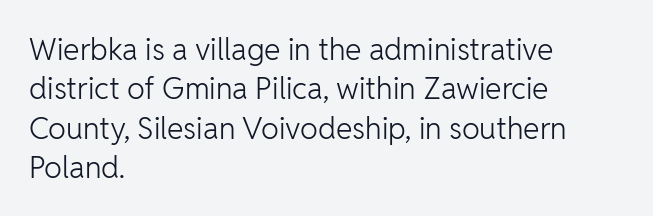
Anything drawn beneath the words? Only blank space. The rendering shows plain stroke endings on the letterforms — a sans-serif design. This rendering uses left alignment, leaving the right contour irregular. These lines were composed using upright roman letters. The letters advance in unequal steps, a hallmark of proportional type.
